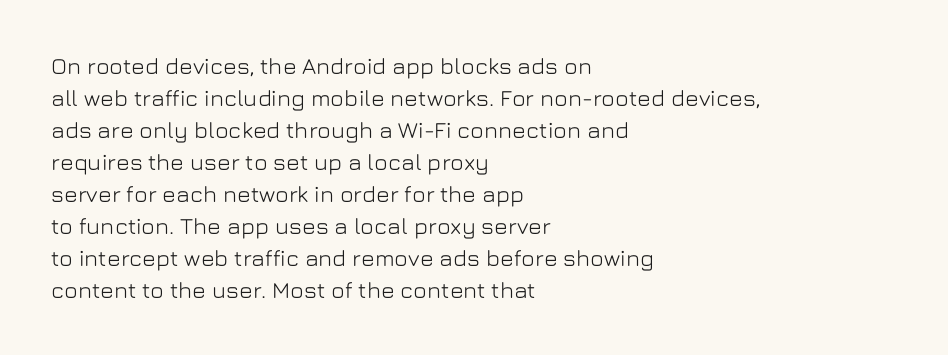
These lines are set flush left with a ragged right edge. Nope, not italic — everything's standing straight. Observe the ordinary spacing: letters are neighbours, not strangers. Vertically, the passage feels balanced, rows spaced as you'd expect. Has an underline been added? It has not.
